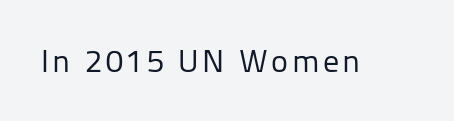
Q: Is the text bold? A: No.
Q: Is the text italic (slanted)? A: No, it is upright.
Q: Is the typeface a serif or a sans-serif typeface? A: Sans-serif.
Q: Is the text underlined? A: No.
Q: Width (condensed, normal, or wide)? A: Normal.
Q: Stroke contrast? A: Low.
Q: x-height? A: Medium.
Q: Monospaced? A: No.
